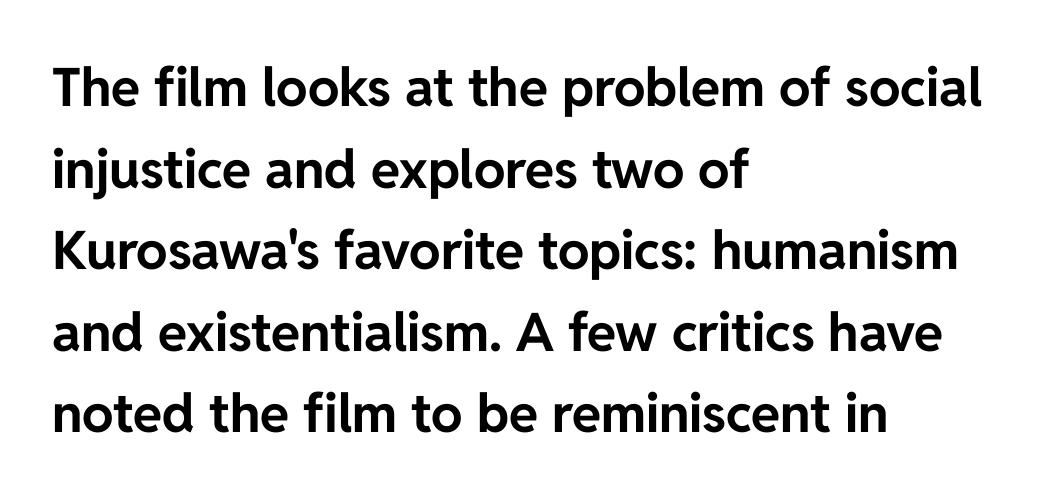
Q: Is the text bold? A: Yes.
Q: Is the text italic (slanted)? A: No, it is upright.
Q: Is the typeface a serif or a sans-serif typeface? A: Sans-serif.
Q: Is the text underlined? A: No.
Q: How is the paragraph aligned? A: Left-aligned.
Q: Is the spacing between letters normal or unusually wide? A: Normal.
Q: Is the spacing between lines tight, normal or loose? A: Normal.
Q: Width (condensed, normal, or wide)? A: Normal.
Q: Stroke contrast? A: Low.
Q: x-height? A: Medium.
Q: Monospaced? A: No.
